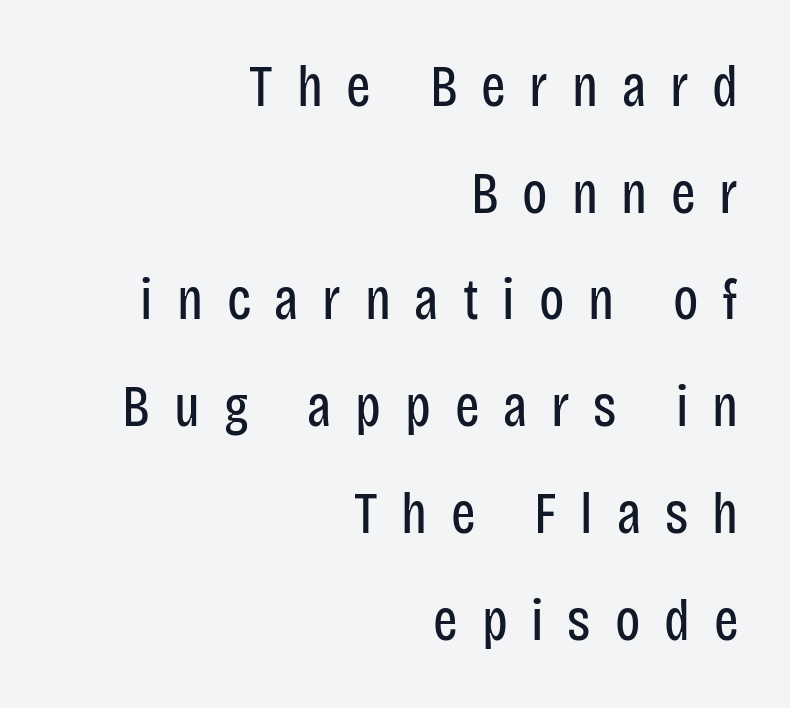
You can tell it's not italic because the verticals are truly vertical. The paragraph has a hard right edge and a soft left edge. The weight would be labelled regular, book, light, or lighter still. The space directly below the letters is spotless. Someone cranked the tracking dial way up on this one.
